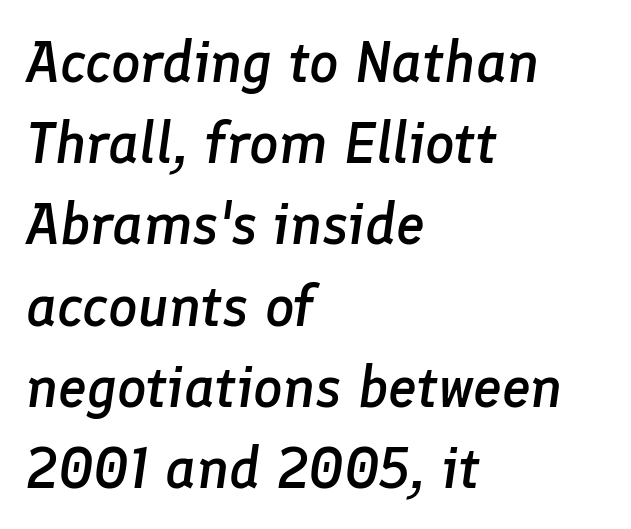
The image shows 58 px semibold type, italic (leaning right); set left-aligned, normal line spacing (1.4x), normal letter spacing, not underlined; low stroke contrast and a medium x-height.
